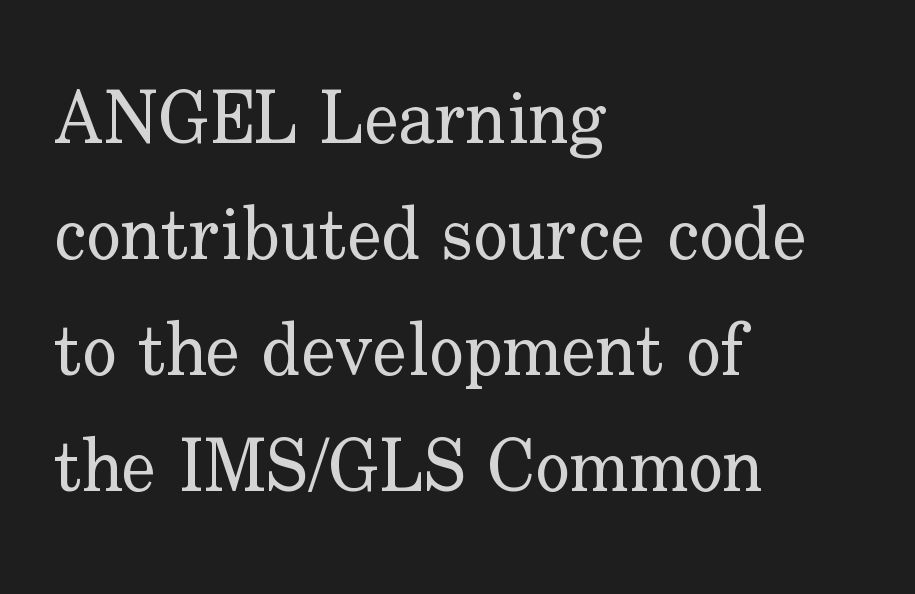
Q: Is the text bold? A: No.
Q: Is the text italic (slanted)? A: No, it is upright.
Q: Is the typeface a serif or a sans-serif typeface? A: Serif.
Q: Is the text underlined? A: No.
Q: How is the paragraph aligned? A: Left-aligned.
Q: Is the spacing between letters normal or unusually wide? A: Normal.
Q: Is the spacing between lines tight, normal or loose? A: Normal.
Q: Width (condensed, normal, or wide)? A: Normal.
Q: Stroke contrast? A: Low.
Q: x-height? A: Small.
Q: Monospaced? A: No.
